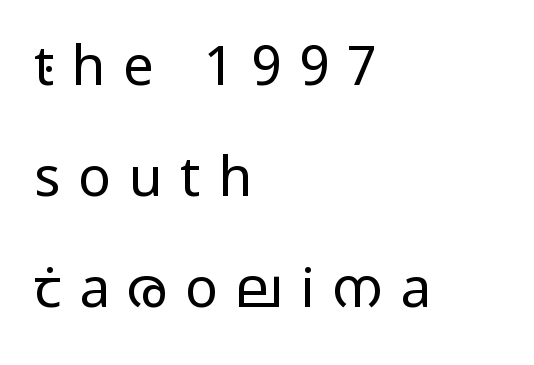
{"serif": "no", "italic": "no", "bold": "no", "weight": "regular", "width": "wide", "stroke_contrast": "low", "x_height": "medium", "monospaced": "no", "underline": "no", "align": "left", "line_spacing": "loose", "line_spacing_ratio": 2.02, "letter_spacing": "wide", "letter_spacing_em": 0.32, "glyph_px": 55}
